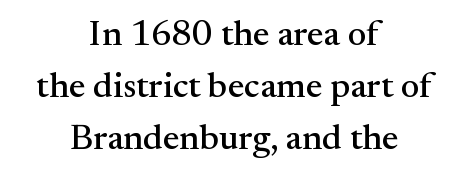
Q: Is the text italic (slanted)? A: No, it is upright.
Q: Is the typeface a serif or a sans-serif typeface? A: Serif.
Q: Is the text underlined? A: No.
Q: How is the paragraph aligned? A: Centered.
Q: Is the spacing between letters normal or unusually wide? A: Normal.
Q: Is the spacing between lines tight, normal or loose? A: Normal.
Q: Width (condensed, normal, or wide)? A: Normal.
Q: Stroke contrast? A: Medium.
Q: x-height? A: Small.
Q: Monospaced? A: No.
